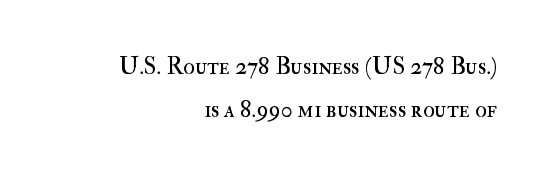
The image shows 24 px text type, upright; set right-aligned, line spacing 1.78x, normal letter spacing, not underlined.
